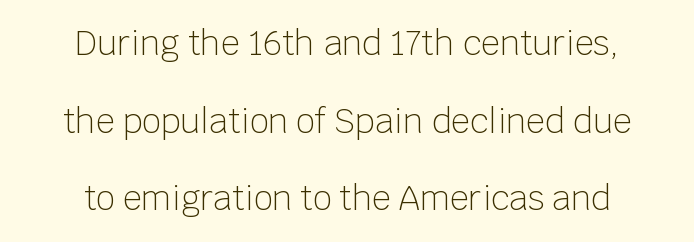
Character widths vary here, with narrow letters taking less room than wide ones. The glyphs in this specimen are sans serif. Leading is clearly above the norm, producing a sparse column. The zone under the glyphs is completely vacant. Letters have the restrained weight of plain body copy at most.
